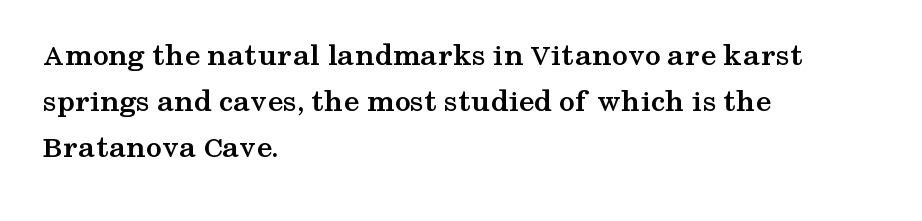
The image shows 32 px semibold, wide serif type, upright; set left-aligned, normal line spacing (1.44x), normal letter spacing, not underlined; medium stroke contrast and a medium x-height.
